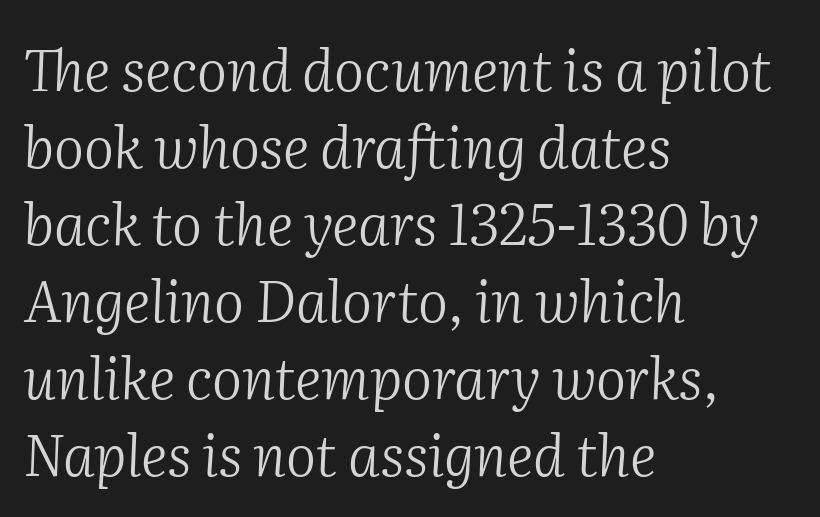
Q: Is the text bold? A: No.
Q: Is the text italic (slanted)? A: Yes, it leans right by about 2 degrees.
Q: Is the typeface a serif or a sans-serif typeface? A: Serif.
Q: Is the text underlined? A: No.
Q: How is the paragraph aligned? A: Left-aligned.
Q: Is the spacing between letters normal or unusually wide? A: Normal.
Q: Is the spacing between lines tight, normal or loose? A: Normal.
Q: Width (condensed, normal, or wide)? A: Normal.
Q: Stroke contrast? A: Medium.
Q: x-height? A: Medium.
Q: Monospaced? A: No.
